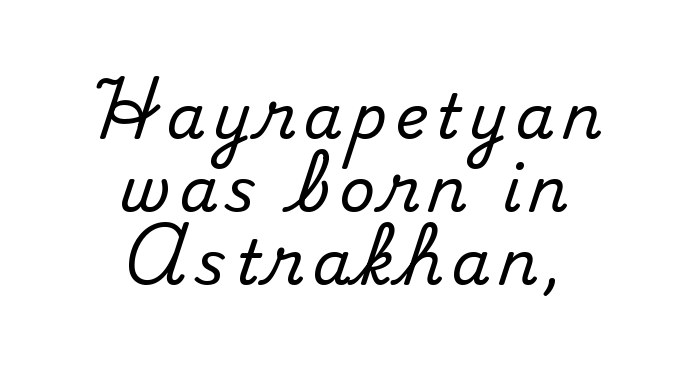
Q: Is the text italic (slanted)? A: Yes.
Q: Is the typeface a serif or a sans-serif typeface? A: Serif.
Q: Is the text underlined? A: No.
Q: How is the paragraph aligned? A: Centered.
Q: Width (condensed, normal, or wide)? A: Normal.
Q: Stroke contrast? A: Medium.
Q: x-height? A: Small.
Q: Monospaced? A: No.
